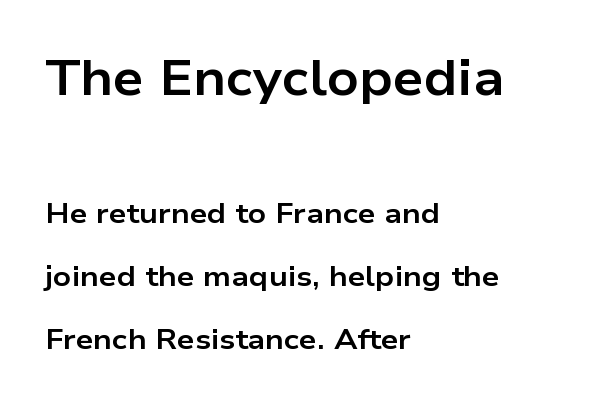
Q: Is the text bold? A: Yes.
Q: Is the text italic (slanted)? A: No, it is upright.
Q: Is the typeface a serif or a sans-serif typeface? A: Sans-serif.
Q: Is the text underlined? A: No.
Q: How is the paragraph aligned? A: Left-aligned.
Q: Is the spacing between letters normal or unusually wide? A: Normal.
Q: Is the spacing between lines tight, normal or loose? A: Loose.
Q: Which block of text is set in a larger size, the first (top) or the second (bottom)? A: The first (top) one.
Q: Width (condensed, normal, or wide)? A: Wide.
Q: Stroke contrast? A: Low.
Q: x-height? A: Medium.
Q: Monospaced? A: No.
